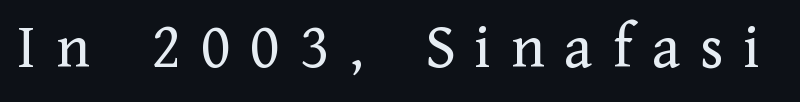
The passage shown is typed in a proportional face where columns would drift. You could only call the tracking loose — the letters float apart. These glyphs show unthickened strokes, regular width or finer. Little horizontal feet cap the strokes, marking this as serif type. Italic? Not at all — the glyphs are vertical. The space beneath each line is pristine and unruled.
